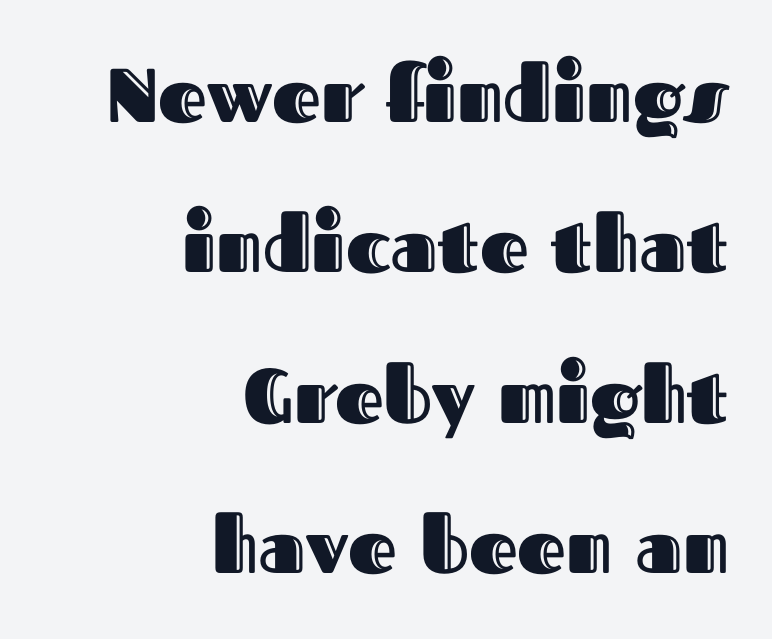
The space between consecutive lines is lavish. The baseline area is clear. Every stem runs plumb, perpendicular to the baseline. Short note: letters normally spaced. The passage shown is typed in a proportional face where columns would drift.
